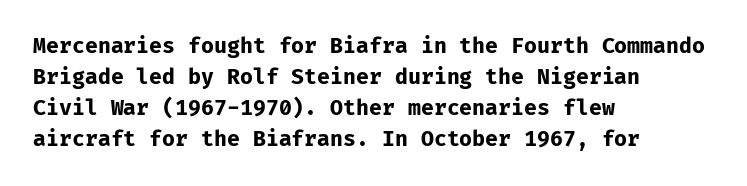
Posture: vertical. A classic flush-left, rag-right setting is used for this passage. Horizontal bands of white between lines are of average thickness. Each word holds together tightly as a unit, with standard inter-letter gaps. The font is running at its bold setting.
